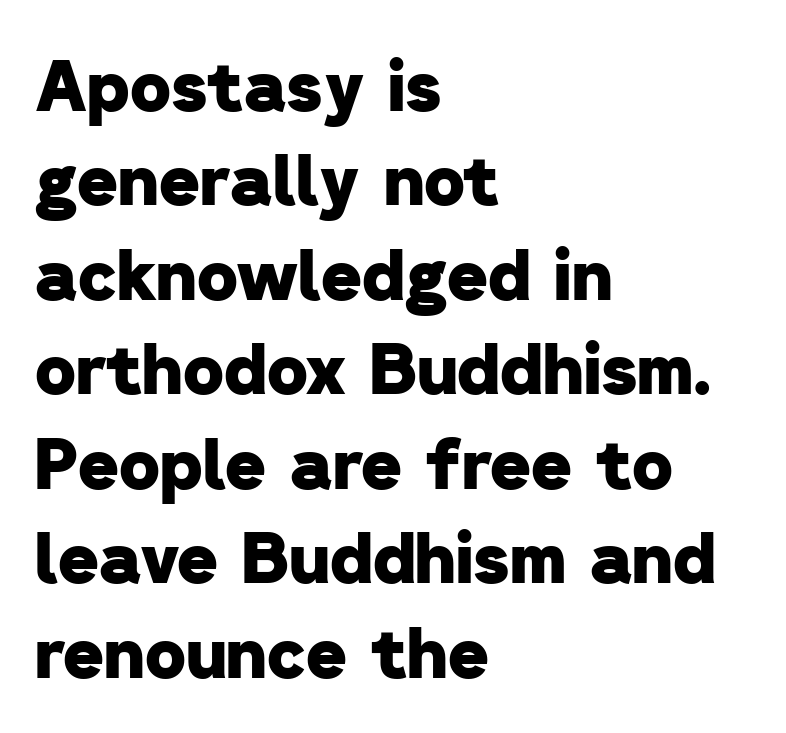
{"serif": "no", "bold": "yes", "weight": "heavy", "width": "normal", "stroke_contrast": "low", "x_height": "medium", "monospaced": "no", "underline": "no", "align": "left", "line_spacing": "normal", "line_spacing_ratio": 1.35, "letter_spacing": "normal", "letter_spacing_em": 0.0, "glyph_px": 70}
